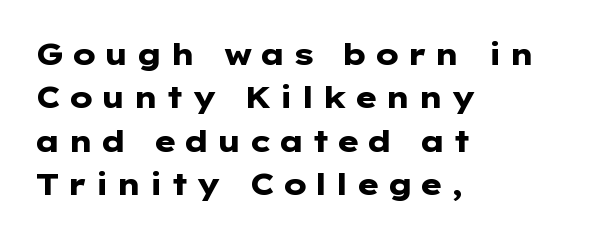
{"serif": "no", "italic": "no", "bold": "yes", "weight": "heavy", "width": "wide", "stroke_contrast": "low", "x_height": "medium", "monospaced": "no", "underline": "no", "align": "left", "line_spacing": "normal", "line_spacing_ratio": 1.45, "letter_spacing": "wide", "letter_spacing_em": 0.23, "glyph_px": 30}
